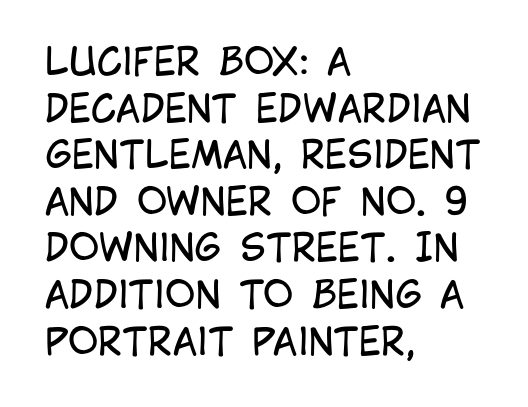
Q: Is the text bold? A: No.
Q: Is the text italic (slanted)? A: No, it is upright.
Q: Is the typeface a serif or a sans-serif typeface? A: Sans-serif.
Q: Is the text underlined? A: No.
Q: How is the paragraph aligned? A: Left-aligned.
Q: Is the spacing between letters normal or unusually wide? A: Normal.
Q: Is the spacing between lines tight, normal or loose? A: Normal.
Q: Width (condensed, normal, or wide)? A: Condensed.
Q: Stroke contrast? A: Low.
Q: x-height? A: Large.
Q: Monospaced? A: No.
